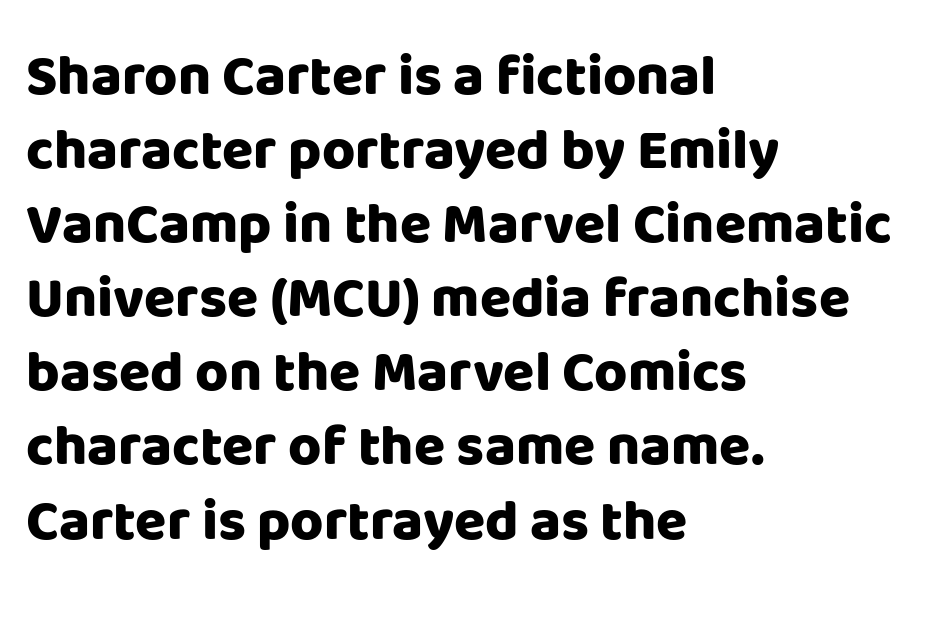
This is heavy type, rendered in bold. Rows of type keep a routine distance in the vertical direction. This sample uses a sans-serif face. Decoration check: the copy has no underline. Do the characters align in a grid? No, the font is proportional. Glyph-to-glyph distance matches everyday printed text.
